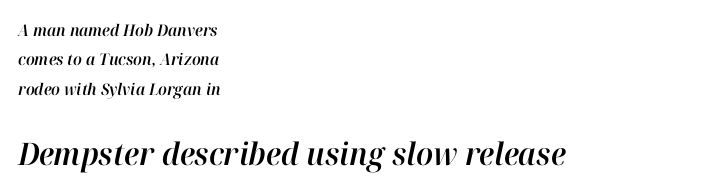
The image shows 31 px text type, italic (leaning right); set left-aligned, line spacing 1.83x, normal letter spacing, not underlined; the second (bottom) block is 1.94x larger; high stroke contrast and a medium x-height.
